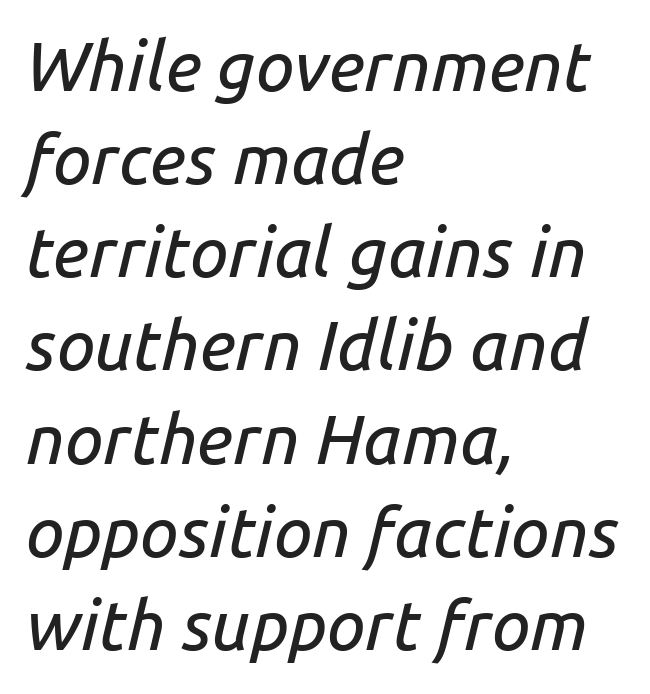
The rendering uses natural spacing where letterforms have individual widths. Would a proofreader flag this as italicized? Yes. The passage is arranged the way most books set body copy — flush left. Does the leading feel generous? No, just average. The face used here is rendered with its standard letterfit. The zone under the glyphs is completely vacant.
